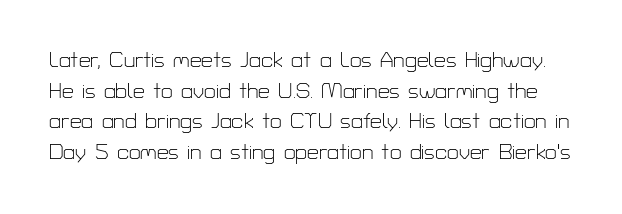
The image shows 21 px text type, upright; set normal line spacing (1.46x), normal letter spacing, not underlined.
